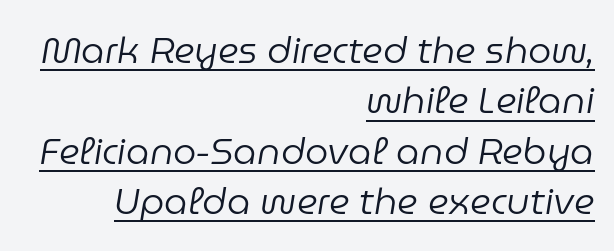
What decoration does the sample have? An underline. This sample uses plain, unmodified letter spacing. Is this a fixed-width face? No — the glyphs have proportional, varying widths. Reading down the block, your eye finds every line finishing at a fixed right position. Leading matches the norm, producing a regular column. Rendered with sloped, italic letterforms.
